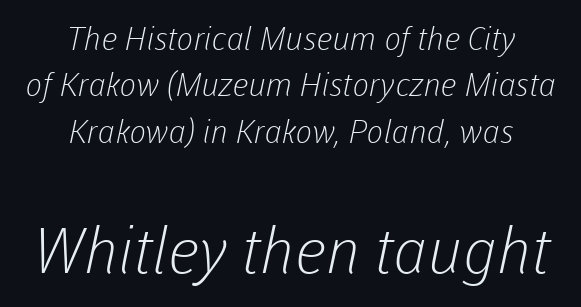
The image shows 63 px light sans-serif type; set centered, normal line spacing (1.45x), normal letter spacing, not underlined; the second (bottom) block is 1.97x larger; low stroke contrast and a medium x-height.
